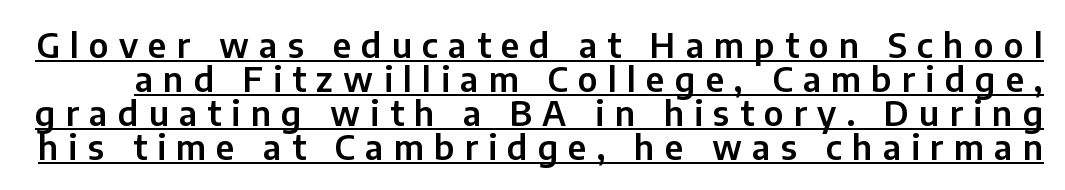
Q: Is the text italic (slanted)? A: No, it is upright.
Q: Is the typeface a serif or a sans-serif typeface? A: Sans-serif.
Q: Is the text underlined? A: Yes.
Q: Is the spacing between letters normal or unusually wide? A: Unusually wide.
Q: Is the spacing between lines tight, normal or loose? A: Tight.
Q: Width (condensed, normal, or wide)? A: Normal.
Q: Stroke contrast? A: Low.
Q: x-height? A: Medium.
Q: Monospaced? A: No.
